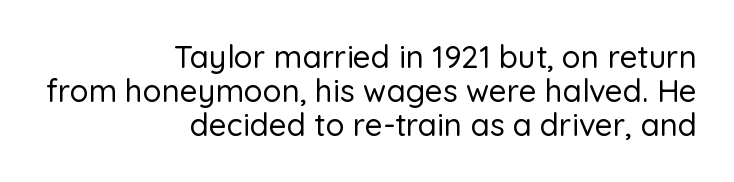
Q: Is the text italic (slanted)? A: No, it is upright.
Q: Is the typeface a serif or a sans-serif typeface? A: Sans-serif.
Q: Is the text underlined? A: No.
Q: How is the paragraph aligned? A: Right-aligned.
Q: Is the spacing between letters normal or unusually wide? A: Normal.
Q: Is the spacing between lines tight, normal or loose? A: Tight.
Q: Width (condensed, normal, or wide)? A: Normal.
Q: Stroke contrast? A: Low.
Q: x-height? A: Medium.
Q: Monospaced? A: No.
